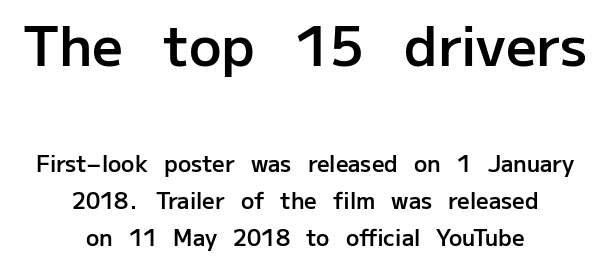
{"serif": "no", "italic": "no", "bold": "semi", "weight": "semibold", "width": "normal", "stroke_contrast": "low", "x_height": "medium", "monospaced": "no", "underline": "no", "align": "center", "line_spacing": "normal", "line_spacing_ratio": 1.68, "letter_spacing": "normal", "letter_spacing_em": 0.0, "larger_block": "first", "size_ratio": 2.45, "glyph_px": 54}
